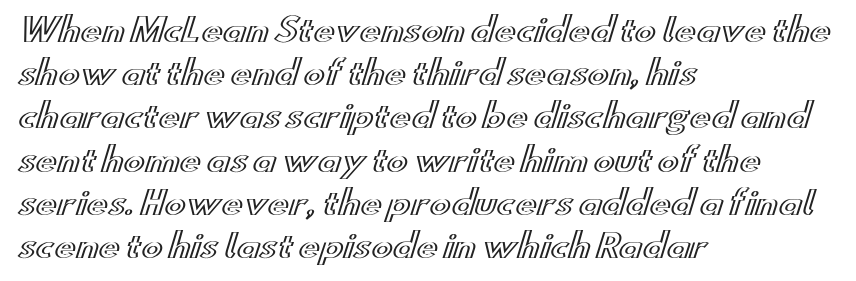
The image shows 32 px wide type; set left-aligned, normal line spacing (1.35x), normal letter spacing, not underlined; a small x-height.
